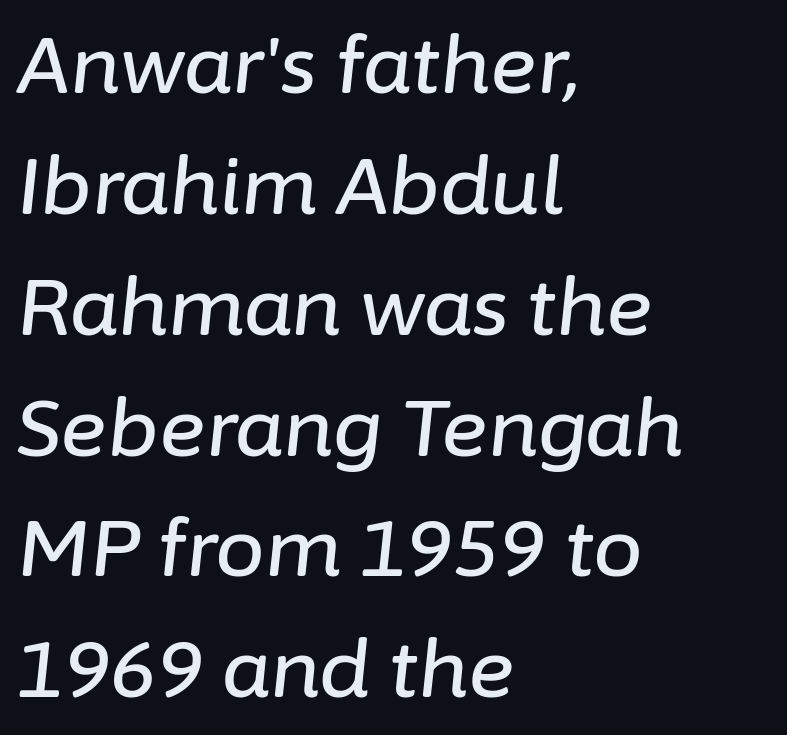
Q: Is the text italic (slanted)? A: Yes, it leans right by about 6 degrees.
Q: Is the text underlined? A: No.
Q: How is the paragraph aligned? A: Left-aligned.
Q: Is the spacing between letters normal or unusually wide? A: Normal.
Q: Is the spacing between lines tight, normal or loose? A: Normal.
Q: Width (condensed, normal, or wide)? A: Normal.
Q: Stroke contrast? A: Low.
Q: x-height? A: Medium.
Q: Monospaced? A: No.
